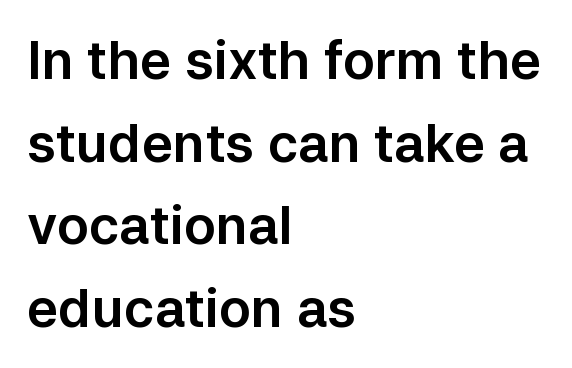
The image shows 53 px sans-serif type, upright; set left-aligned, normal line spacing (1.56x), normal letter spacing, not underlined; low stroke contrast and a medium x-height.
